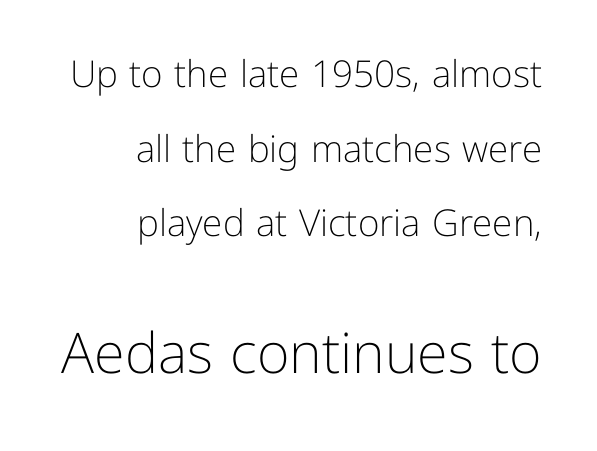
The image shows 56 px light sans-serif type, upright; set right-aligned, loose line spacing (2.02x), normal letter spacing, not underlined; the second (bottom) block is 1.51x larger; low stroke contrast and a medium x-height.
